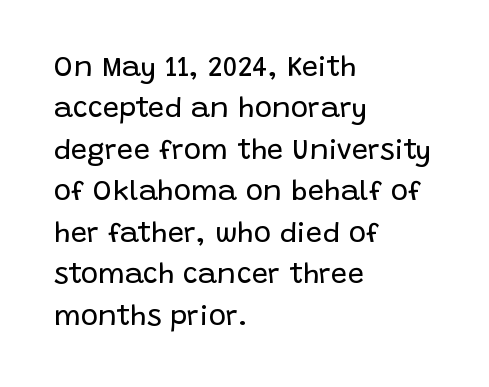
Short note: letters normally spaced. The typesetter chose a ragged-right arrangement here. The rendering uses natural spacing where letterforms have individual widths. Style check: upright.
